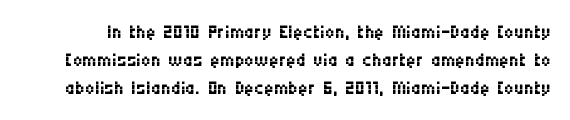
{"italic": "no", "bold": "no", "underline": "no", "line_spacing": "tight", "line_spacing_ratio": 1.03, "letter_spacing": "normal", "letter_spacing_em": 0.0, "glyph_px": 27}
